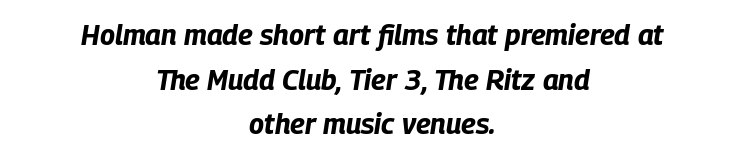
This sample has the flowing, uneven cadence of proportional lettering. Look at the tracking — it's just the regular setting, nothing added. The space directly below the letters is spotless. The typesetting leans heavy: a genuine bold. These lines stack symmetrically, like a column narrowing and widening about its center.
